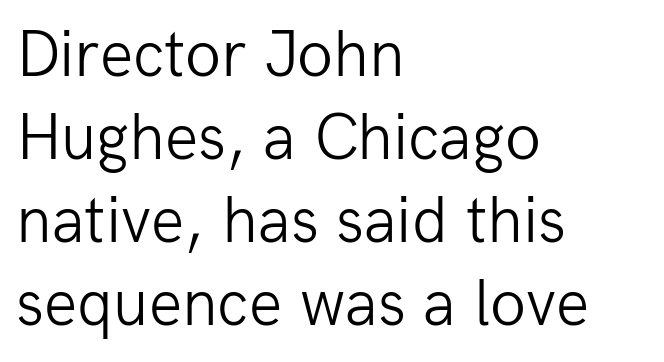
Default kerning and tracking; the words read as compact shapes. Caption: face not bold, strokes unweighted. Proportional: the letters do not fall into vertical columns. Regular leading. Left-aligned paragraph, ragged on the right. The passage shown is not underscored anywhere.
